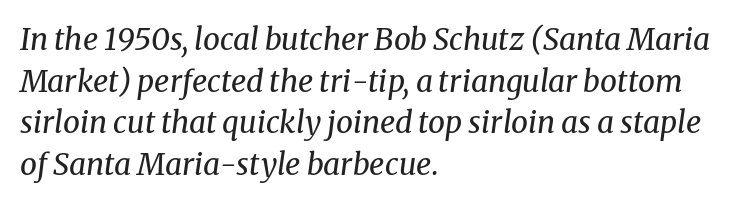
{"serif": "yes", "italic": "yes", "lean": "right", "slant_degrees": 8, "bold": "no", "weight": "regular", "width": "normal", "stroke_contrast": "medium", "x_height": "medium", "monospaced": "no", "underline": "no", "align": "left", "line_spacing": "normal", "line_spacing_ratio": 1.39, "letter_spacing": "normal", "letter_spacing_em": 0.0, "glyph_px": 30}
